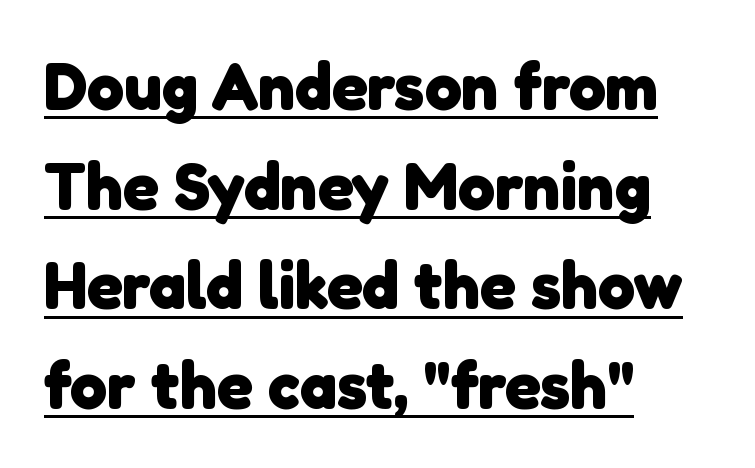
Q: Is the text bold? A: Yes.
Q: Is the typeface a serif or a sans-serif typeface? A: Sans-serif.
Q: Is the text underlined? A: Yes.
Q: How is the paragraph aligned? A: Left-aligned.
Q: Is the spacing between letters normal or unusually wide? A: Normal.
Q: Is the spacing between lines tight, normal or loose? A: Normal.
Q: Width (condensed, normal, or wide)? A: Normal.
Q: Stroke contrast? A: Low.
Q: x-height? A: Medium.
Q: Monospaced? A: No.
